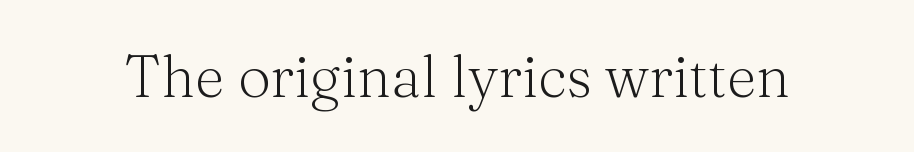
The image shows 58 px light serif type, upright; set normal letter spacing, not underlined; medium stroke contrast and a medium x-height.
